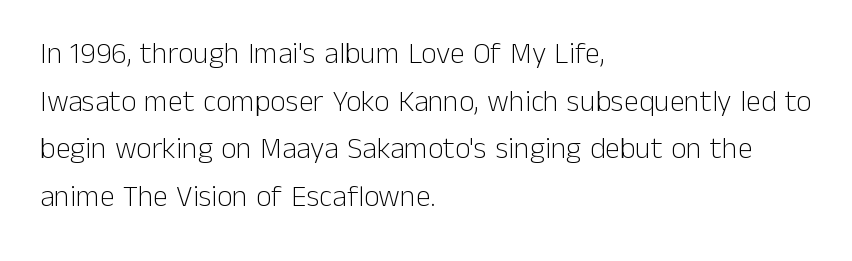
Q: Is the text bold? A: No.
Q: Is the text italic (slanted)? A: No, it is upright.
Q: Is the typeface a serif or a sans-serif typeface? A: Sans-serif.
Q: Is the text underlined? A: No.
Q: How is the paragraph aligned? A: Left-aligned.
Q: Is the spacing between letters normal or unusually wide? A: Normal.
Q: Is the spacing between lines tight, normal or loose? A: Normal.
Q: Width (condensed, normal, or wide)? A: Normal.
Q: Stroke contrast? A: Low.
Q: x-height? A: Medium.
Q: Monospaced? A: No.
